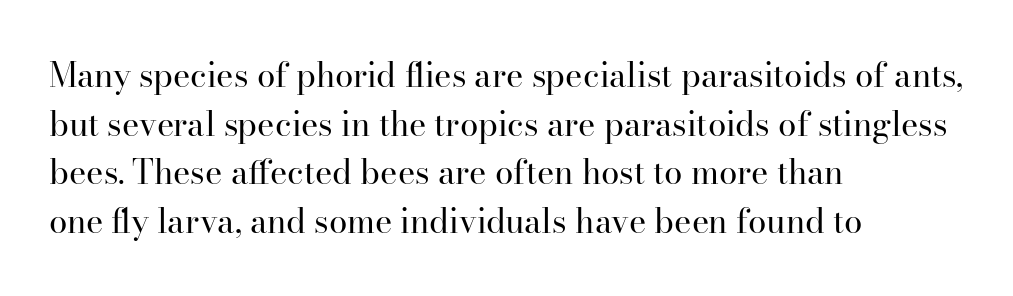
The letters sit at their default tracking, neither squeezed nor spread. When letters stand straight like this, we call the style roman or upright. The vertical gap from one line to the next is medium. The zone under the glyphs is completely vacant.
